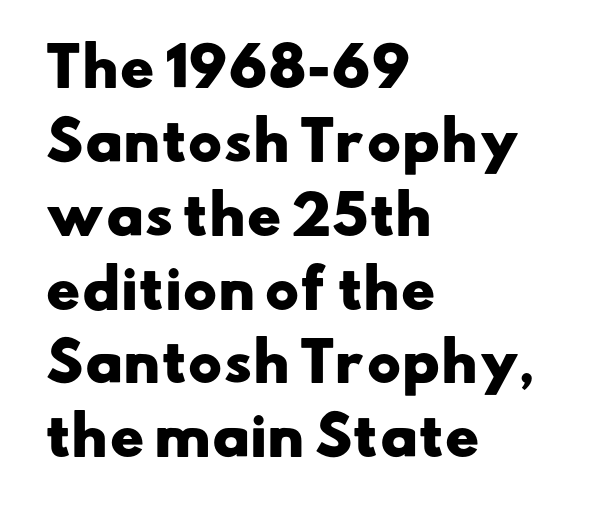
Q: Is the text bold? A: Yes.
Q: Is the typeface a serif or a sans-serif typeface? A: Sans-serif.
Q: Is the text underlined? A: No.
Q: How is the paragraph aligned? A: Left-aligned.
Q: Is the spacing between letters normal or unusually wide? A: Normal.
Q: Is the spacing between lines tight, normal or loose? A: Normal.
Q: Width (condensed, normal, or wide)? A: Wide.
Q: Stroke contrast? A: Low.
Q: x-height? A: Small.
Q: Monospaced? A: No.
